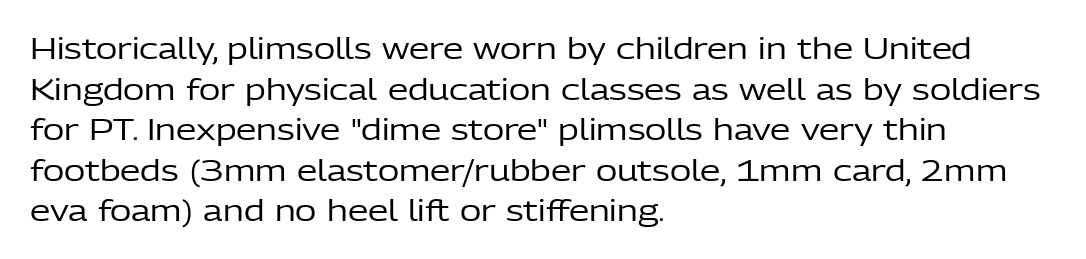
Q: Is the text bold? A: No.
Q: Is the text italic (slanted)? A: No, it is upright.
Q: Is the typeface a serif or a sans-serif typeface? A: Sans-serif.
Q: Is the text underlined? A: No.
Q: How is the paragraph aligned? A: Left-aligned.
Q: Is the spacing between letters normal or unusually wide? A: Normal.
Q: Is the spacing between lines tight, normal or loose? A: Normal.
Q: Width (condensed, normal, or wide)? A: Normal.
Q: Stroke contrast? A: Low.
Q: x-height? A: Medium.
Q: Monospaced? A: No.
